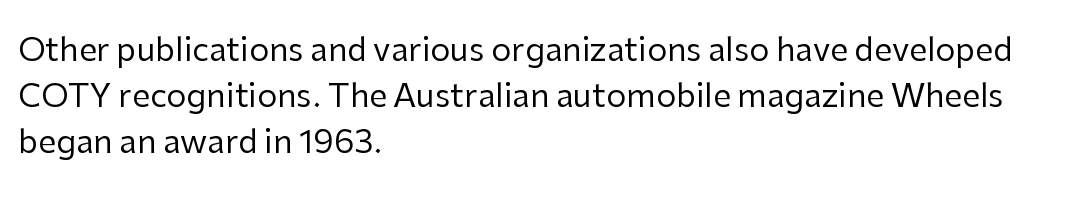
Q: Is the text bold? A: No.
Q: Is the text italic (slanted)? A: No, it is upright.
Q: Is the typeface a serif or a sans-serif typeface? A: Sans-serif.
Q: Is the text underlined? A: No.
Q: How is the paragraph aligned? A: Left-aligned.
Q: Is the spacing between letters normal or unusually wide? A: Normal.
Q: Is the spacing between lines tight, normal or loose? A: Normal.
Q: Width (condensed, normal, or wide)? A: Normal.
Q: Stroke contrast? A: Low.
Q: x-height? A: Medium.
Q: Monospaced? A: No.
